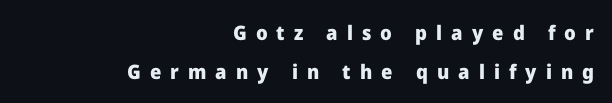
The image shows 20 px bold type, upright; set right-aligned, loose line spacing (1.95x), unusually wide letter spacing (+0.45 em), not underlined.
